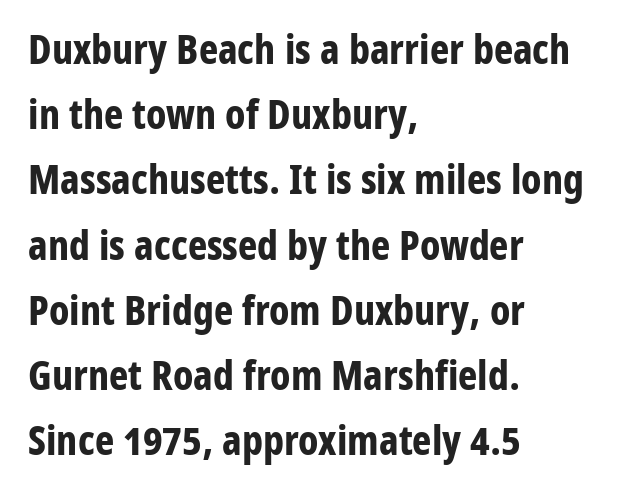
Think of a printed novel: that variable character pitch is what you see here. The rendering uses a moderate line-height, typical for paragraphs. You could call the tracking neutral — neither tight nor loose. Summary of weight: heavy, a full bold.
